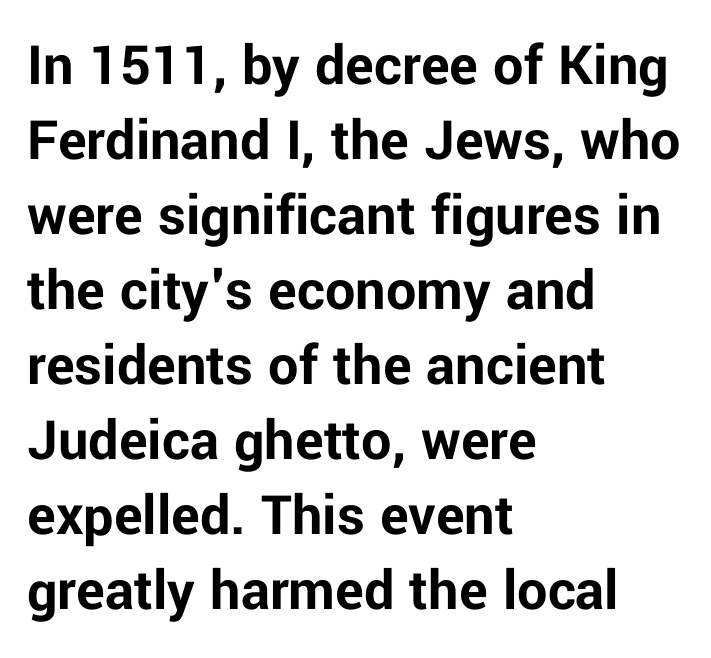
The image shows 60 px bold sans-serif type, upright; set left-aligned, normal line spacing (1.25x), normal letter spacing, not underlined; low stroke contrast and a medium x-height.
